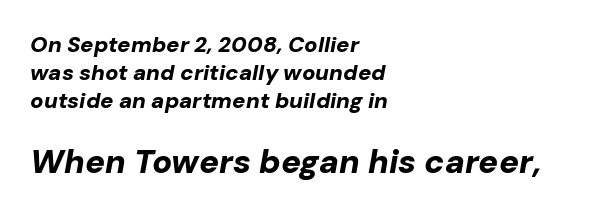
The image shows 33 px bold type, italic (leaning right); set left-aligned, normal line spacing (1.27x), normal letter spacing, not underlined; the second (bottom) block is 1.5x larger; low stroke contrast and a medium x-height.
